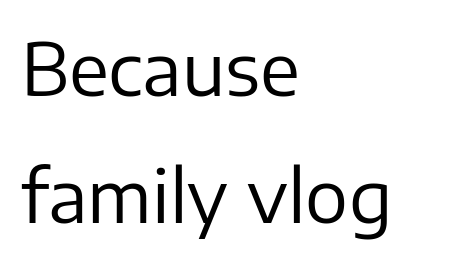
Q: Is the text bold? A: No.
Q: Is the text italic (slanted)? A: No, it is upright.
Q: Is the typeface a serif or a sans-serif typeface? A: Sans-serif.
Q: Is the text underlined? A: No.
Q: How is the paragraph aligned? A: Left-aligned.
Q: Is the spacing between letters normal or unusually wide? A: Normal.
Q: Width (condensed, normal, or wide)? A: Normal.
Q: Stroke contrast? A: Low.
Q: x-height? A: Medium.
Q: Monospaced? A: No.
